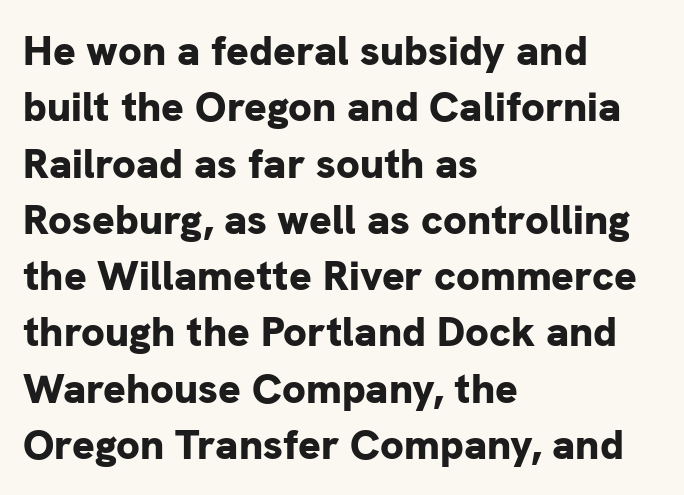
The designer left line spacing at the default. Emphasis by weight is at full strength: bold. The gap between lines stays unmarked. The characters display no serif detailing; their extremities are plain.
